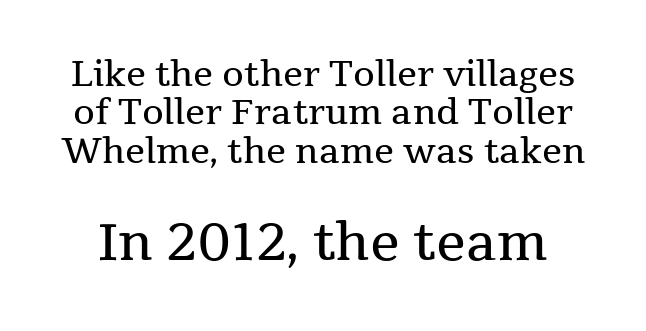
{"serif": "yes", "italic": "no", "bold": "no", "weight": "regular", "width": "normal", "stroke_contrast": "medium", "x_height": "medium", "monospaced": "no", "underline": "no", "line_spacing": "tight", "line_spacing_ratio": 1.1, "letter_spacing": "normal", "letter_spacing_em": 0.0, "larger_block": "second", "size_ratio": 1.49, "glyph_px": 52}
